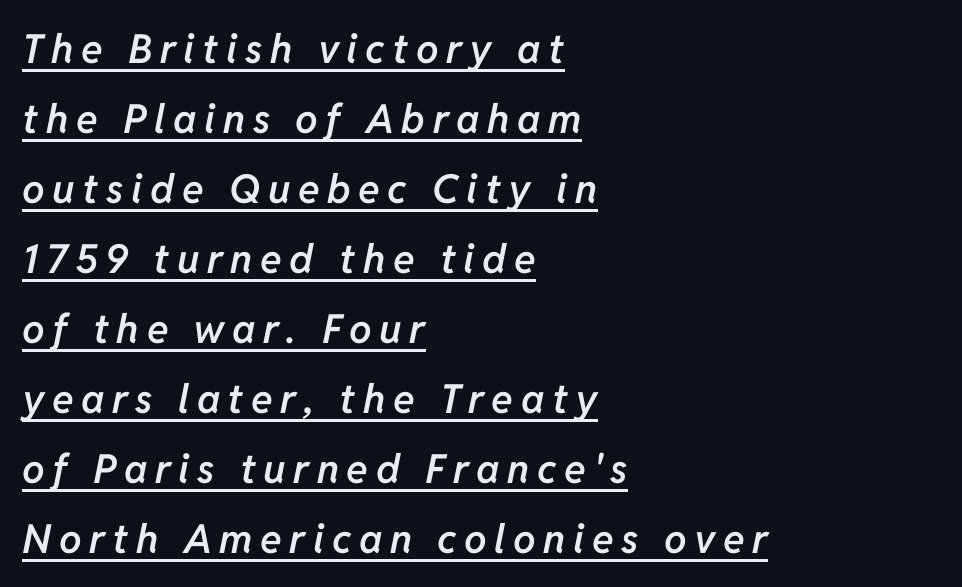
{"italic": "yes", "lean": "right", "slant_degrees": 11, "bold": "semi", "weight": "semibold", "width": "normal", "stroke_contrast": "low", "x_height": "medium", "monospaced": "no", "underline": "yes", "align": "left", "line_spacing_ratio": 1.75, "glyph_px": 40}
